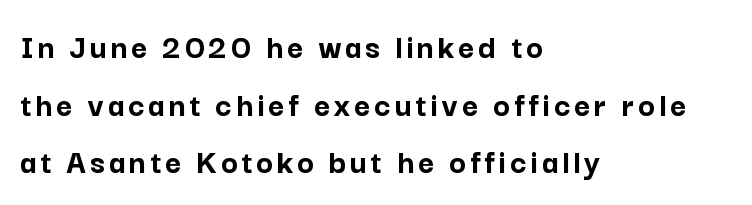
The image shows 35 px semibold sans-serif type, upright; set left-aligned, normal line spacing (1.65x), not underlined; low stroke contrast and a medium x-height.
